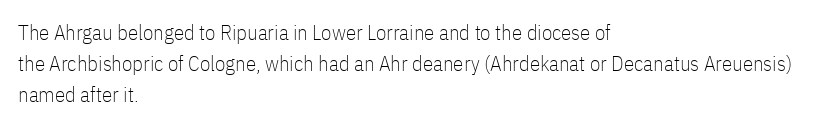
The image shows 21 px text type, upright; set left-aligned, normal line spacing (1.47x), normal letter spacing, not underlined.
